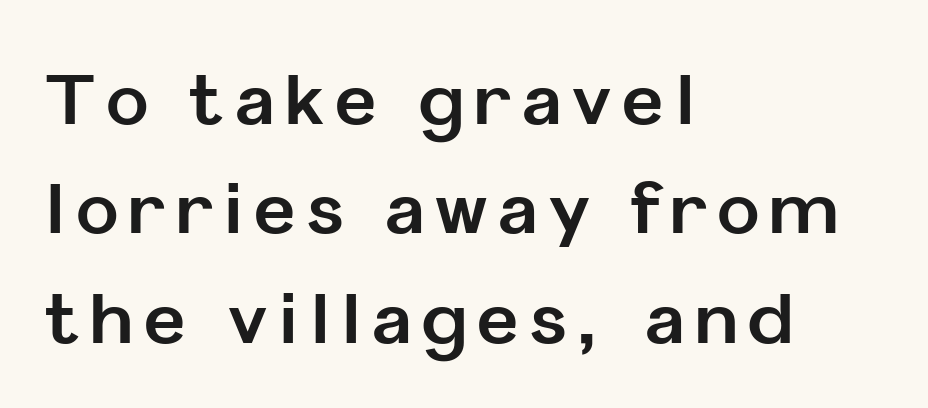
The zone under the glyphs is completely vacant. This block has exactly the height ordinary leading produces. These lines were composed using upright roman letters. A typesetter would call this proportional, since set widths differ per character.
